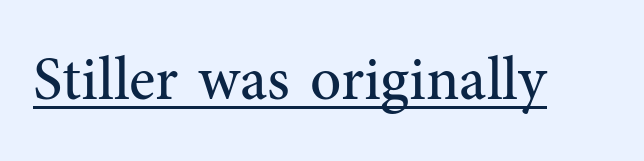
The image shows 61 px regular-weight serif type, upright; set normal letter spacing, underlined; medium stroke contrast and a medium x-height.
